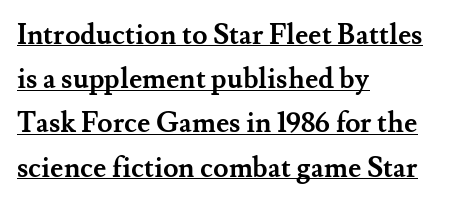
{"serif": "yes", "italic": "no", "bold": "yes", "weight": "semibold", "width": "normal", "stroke_contrast": "medium", "x_height": "small", "monospaced": "no", "underline": "yes", "align": "left", "line_spacing": "normal", "line_spacing_ratio": 1.58, "letter_spacing": "normal", "letter_spacing_em": 0.0, "glyph_px": 28}
